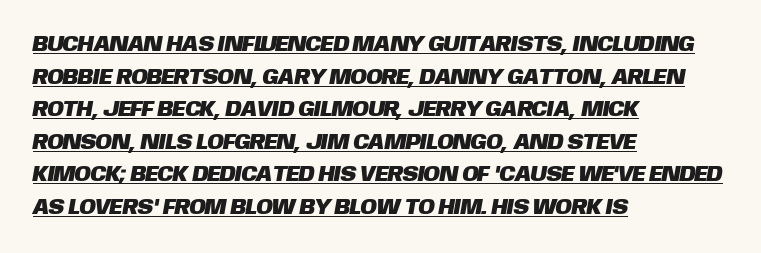
Q: Is the text underlined? A: Yes.
Q: How is the paragraph aligned? A: Left-aligned.
Q: Is the spacing between letters normal or unusually wide? A: Normal.
Q: Is the spacing between lines tight, normal or loose? A: Normal.
